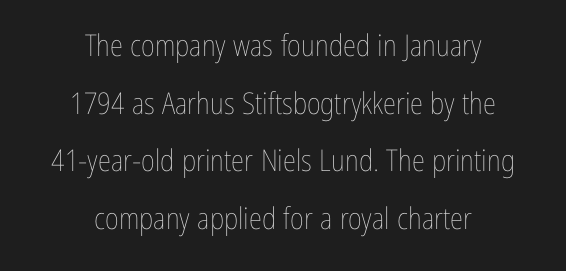
{"italic": "no", "bold": "no", "weight": "thin", "width": "condensed", "stroke_contrast": "low", "x_height": "medium", "monospaced": "no", "underline": "no", "align": "center", "line_spacing": "loose", "line_spacing_ratio": 1.92, "letter_spacing": "normal", "letter_spacing_em": 0.0, "glyph_px": 30}
